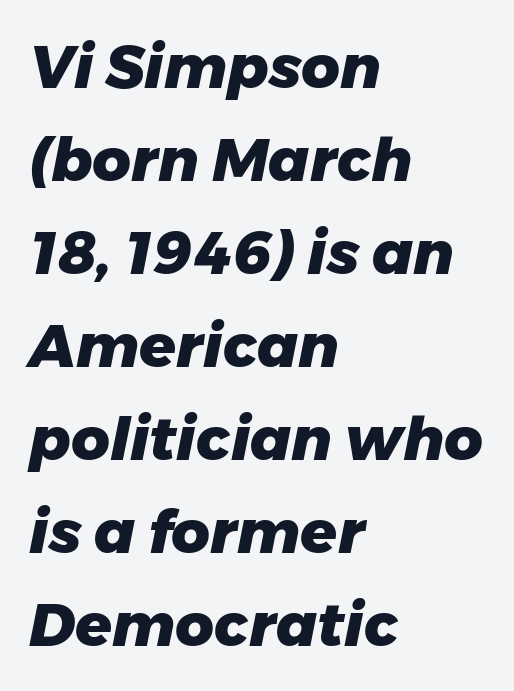
The leading is moderate, giving the passage an even texture. In CSS terms this would be text-align: left. This rendering leaves character spacing at its baseline value. You could not count columns in this text — the font is proportionally spaced. Nobody drew a line under any word here.
